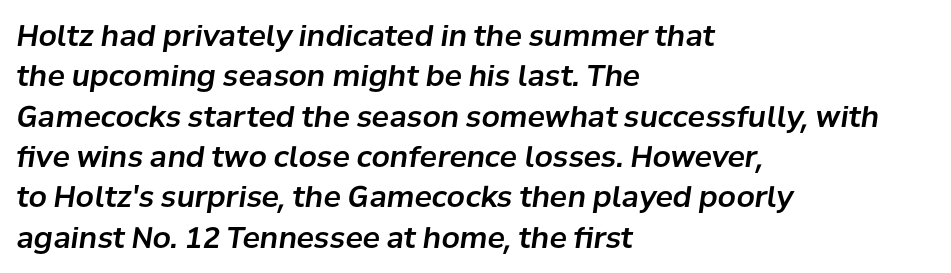
Q: Is the text italic (slanted)? A: Yes, it leans right by about 8 degrees.
Q: Is the text underlined? A: No.
Q: How is the paragraph aligned? A: Left-aligned.
Q: Is the spacing between letters normal or unusually wide? A: Normal.
Q: Is the spacing between lines tight, normal or loose? A: Normal.
Q: Width (condensed, normal, or wide)? A: Normal.
Q: Stroke contrast? A: Low.
Q: x-height? A: Medium.
Q: Monospaced? A: No.
